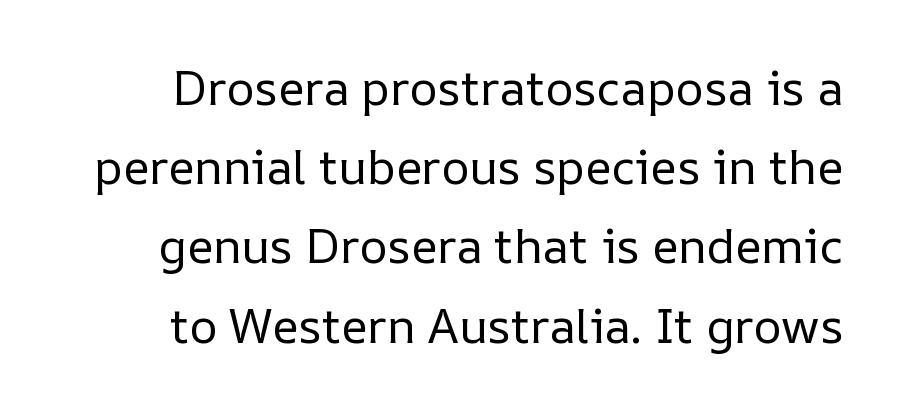
Q: Is the text bold? A: No.
Q: Is the text italic (slanted)? A: No, it is upright.
Q: Is the text underlined? A: No.
Q: Is the spacing between letters normal or unusually wide? A: Normal.
Q: Is the spacing between lines tight, normal or loose? A: Normal.
Q: Width (condensed, normal, or wide)? A: Normal.
Q: Stroke contrast? A: Low.
Q: x-height? A: Medium.
Q: Monospaced? A: No.
